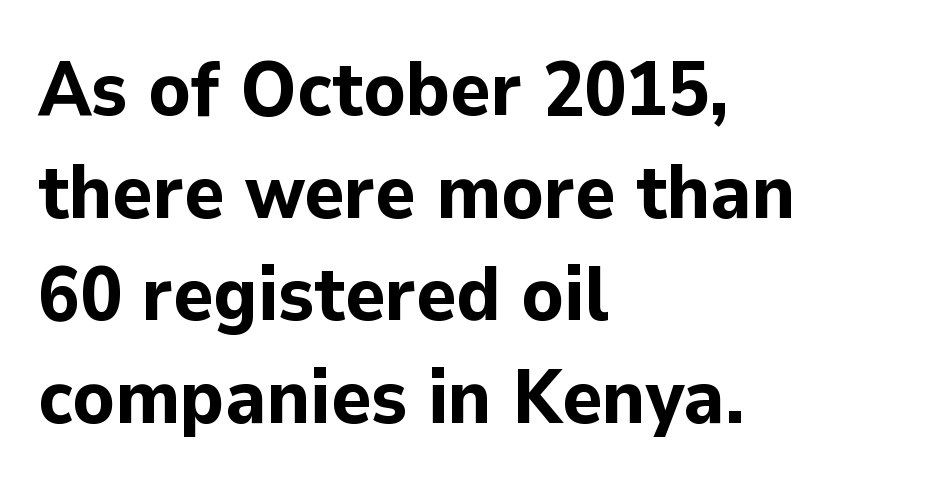
{"serif": "no", "italic": "no", "bold": "yes", "weight": "bold", "width": "normal", "stroke_contrast": "low", "x_height": "medium", "monospaced": "no", "underline": "no", "align": "left", "line_spacing": "normal", "line_spacing_ratio": 1.35, "letter_spacing": "normal", "letter_spacing_em": 0.0, "glyph_px": 76}
